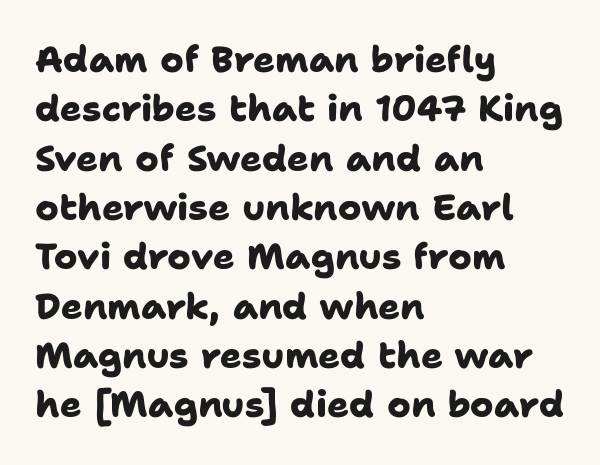
{"serif": "no", "bold": "yes", "weight": "heavy", "width": "normal", "stroke_contrast": "low", "x_height": "medium", "monospaced": "no", "underline": "no", "align": "left", "line_spacing": "normal", "line_spacing_ratio": 1.37, "letter_spacing": "normal", "letter_spacing_em": 0.0, "glyph_px": 36}
